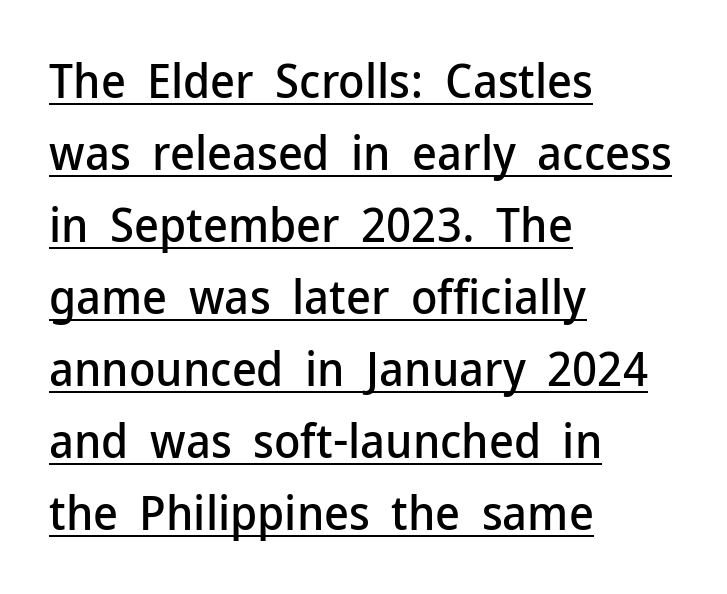
{"serif": "no", "italic": "no", "width": "normal", "stroke_contrast": "low", "x_height": "medium", "monospaced": "no", "underline": "yes", "align": "left", "line_spacing": "normal", "line_spacing_ratio": 1.5, "letter_spacing": "normal", "letter_spacing_em": 0.0, "glyph_px": 48}
